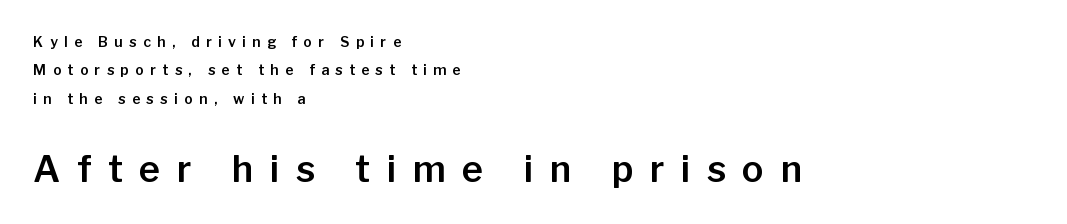
{"serif": "no", "italic": "no", "width": "normal", "stroke_contrast": "low", "x_height": "medium", "monospaced": "no", "underline": "no", "align": "left", "line_spacing": "loose", "line_spacing_ratio": 2.02, "letter_spacing": "wide", "letter_spacing_em": 0.46, "larger_block": "second", "size_ratio": 2.57, "glyph_px": 36}
